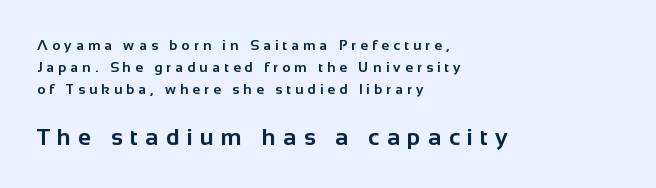
Q: Is the text bold? A: Yes.
Q: Is the text italic (slanted)? A: No, it is upright.
Q: Is the text underlined? A: No.
Q: How is the paragraph aligned? A: Left-aligned.
Q: Is the spacing between letters normal or unusually wide? A: Unusually wide.
Q: Is the spacing between lines tight, normal or loose? A: Normal.
Q: Which block of text is set in a larger size, the first (top) or the second (bottom)? A: The second (bottom) one.
